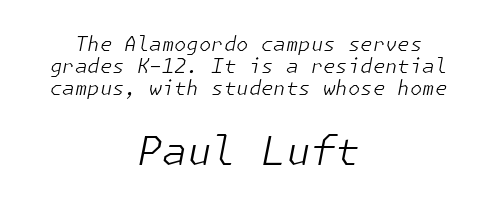
Q: Is the text bold? A: No.
Q: Is the text italic (slanted)? A: Yes, it leans right by about 11 degrees.
Q: Is the text underlined? A: No.
Q: How is the paragraph aligned? A: Centered.
Q: Is the spacing between letters normal or unusually wide? A: Normal.
Q: Is the spacing between lines tight, normal or loose? A: Tight.
Q: Which block of text is set in a larger size, the first (top) or the second (bottom)? A: The second (bottom) one.
Q: Width (condensed, normal, or wide)? A: Normal.
Q: Stroke contrast? A: Low.
Q: x-height? A: Medium.
